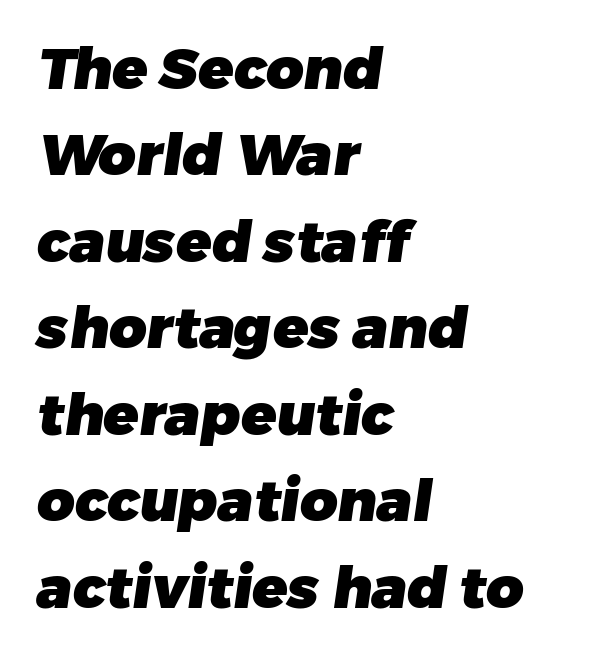
Caption: bold face, heavy strokes. Nobody drew a line under any word here. Each word holds together tightly as a unit, with standard inter-letter gaps. The face used here is proportionally spaced, like ordinary book or web type. Regarding leading, the lines here are spaced in the standard way. These lines stack with their left ends in a neat column.
